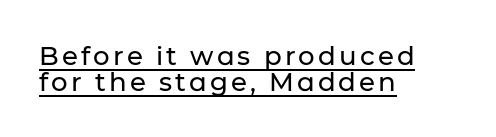
Horizontal bands of white between lines are thin slivers. Emphasis is given by a line drawn under the lettering. Horizontal alignment here is leftward, the default for most running prose. The typography opts for an upright posture over an oblique one.
